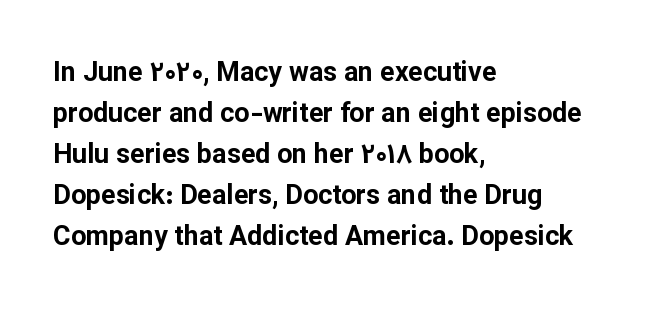
{"italic": "no", "bold": "yes", "underline": "no", "align": "left", "line_spacing": "normal", "line_spacing_ratio": 1.52, "letter_spacing": "normal", "letter_spacing_em": 0.0, "glyph_px": 27}
